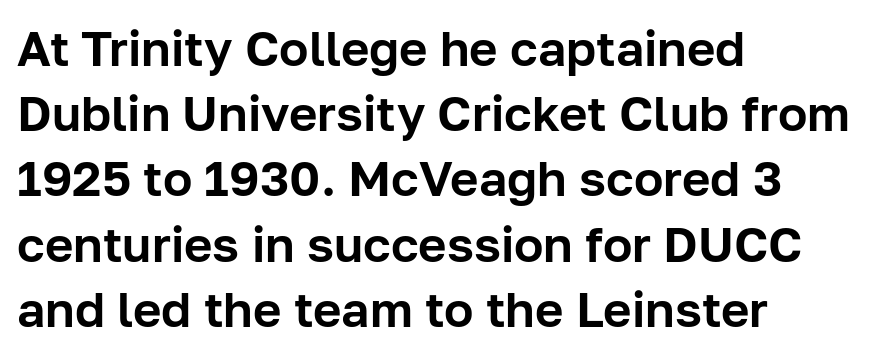
Q: Is the text italic (slanted)? A: No, it is upright.
Q: Is the typeface a serif or a sans-serif typeface? A: Sans-serif.
Q: Is the text underlined? A: No.
Q: How is the paragraph aligned? A: Left-aligned.
Q: Is the spacing between letters normal or unusually wide? A: Normal.
Q: Is the spacing between lines tight, normal or loose? A: Normal.
Q: Width (condensed, normal, or wide)? A: Normal.
Q: Stroke contrast? A: Low.
Q: x-height? A: Medium.
Q: Monospaced? A: No.
